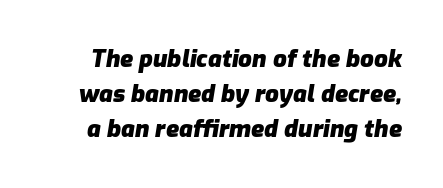
A full-strength bold gives these letters their thick strokes. Glyph-to-glyph distance matches everyday printed text. The vertical gap from one line to the next is medium. The font's italic variant was chosen for this text. The string is rendered with underlining switched off.
